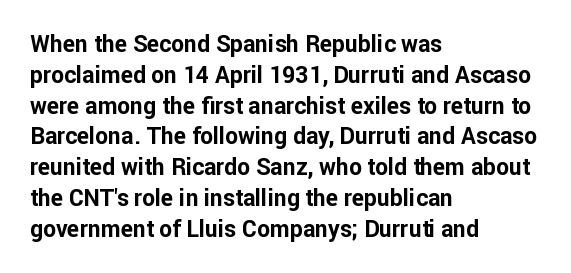
It's the straight-up-and-down kind of type. Descender tails drop into unmarked territory. Weight check: bold — yes, fully. Line beginnings align vertically; line endings do not.
